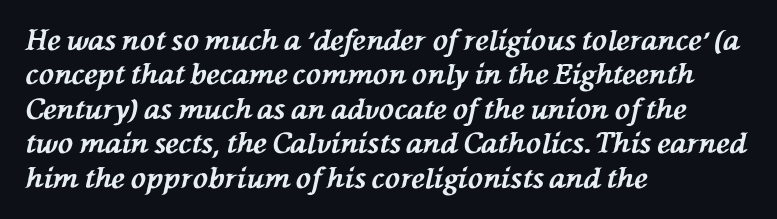
Q: Is the text bold? A: Yes.
Q: Is the text italic (slanted)? A: Yes, it leans left by about 76 degrees.
Q: Is the text underlined? A: No.
Q: How is the paragraph aligned? A: Left-aligned.
Q: Is the spacing between letters normal or unusually wide? A: Normal.
Q: Width (condensed, normal, or wide)? A: Normal.
Q: Stroke contrast? A: Medium.
Q: x-height? A: Medium.
Q: Monospaced? A: No.
